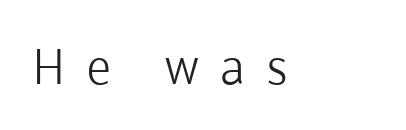
Q: Is the text bold? A: No.
Q: Is the text italic (slanted)? A: No, it is upright.
Q: Is the typeface a serif or a sans-serif typeface? A: Sans-serif.
Q: Is the text underlined? A: No.
Q: How is the paragraph aligned? A: Left-aligned.
Q: Is the spacing between letters normal or unusually wide? A: Unusually wide.
Q: Width (condensed, normal, or wide)? A: Normal.
Q: Stroke contrast? A: Low.
Q: x-height? A: Medium.
Q: Monospaced? A: No.
